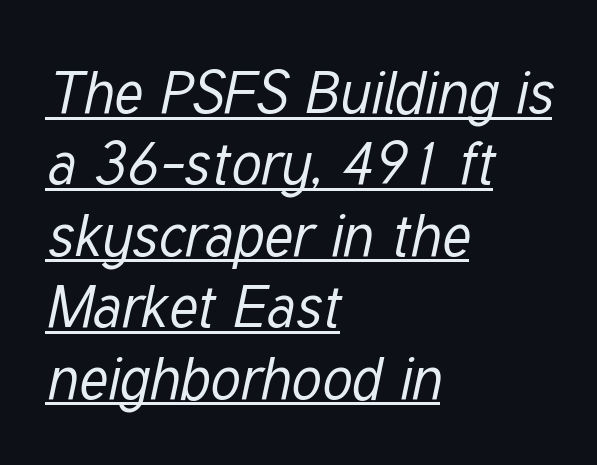
{"italic": "yes", "lean": "right", "slant_degrees": 12, "bold": "no", "weight": "regular", "width": "condensed", "stroke_contrast": "low", "x_height": "medium", "monospaced": "no", "underline": "yes", "align": "left", "line_spacing_ratio": 1.21, "letter_spacing": "normal", "letter_spacing_em": 0.0, "glyph_px": 59}
